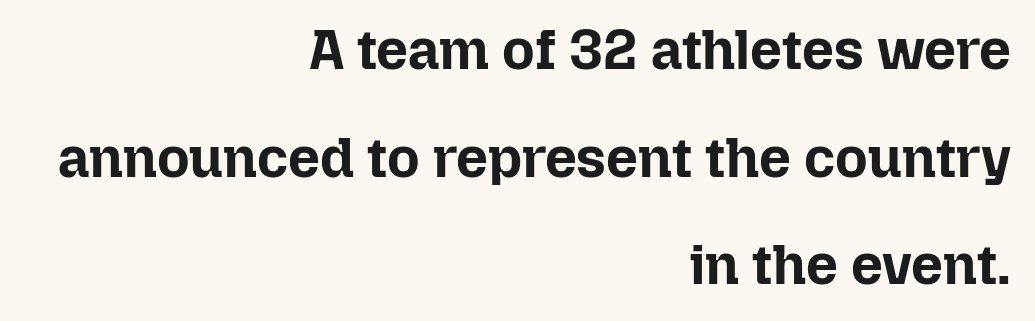
The image shows 56 px bold type, upright; set right-aligned, loose line spacing (1.92x), normal letter spacing, not underlined; low stroke contrast and a medium x-height.
